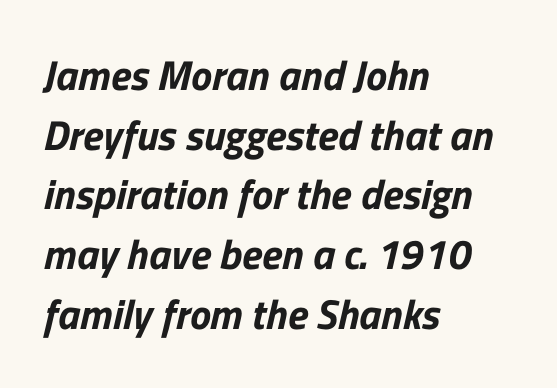
The image shows 42 px sans-serif type; set left-aligned, normal line spacing (1.42x), normal letter spacing, not underlined; low stroke contrast and a medium x-height.
